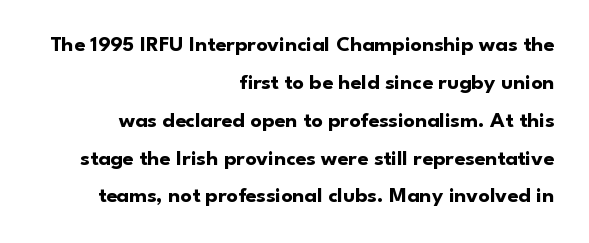
{"italic": "no", "bold": "yes", "underline": "no", "align": "right", "line_spacing_ratio": 1.72, "letter_spacing": "normal", "letter_spacing_em": 0.0, "glyph_px": 22}
